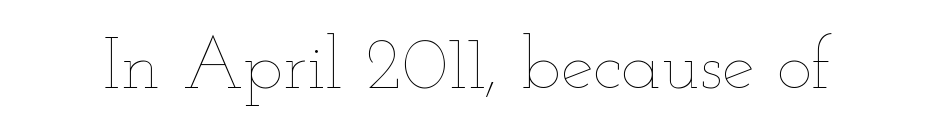
{"italic": "no", "bold": "no", "weight": "thin", "width": "wide", "stroke_contrast": "low", "x_height": "small", "monospaced": "no", "underline": "no", "letter_spacing": "normal", "letter_spacing_em": 0.0, "glyph_px": 74}
